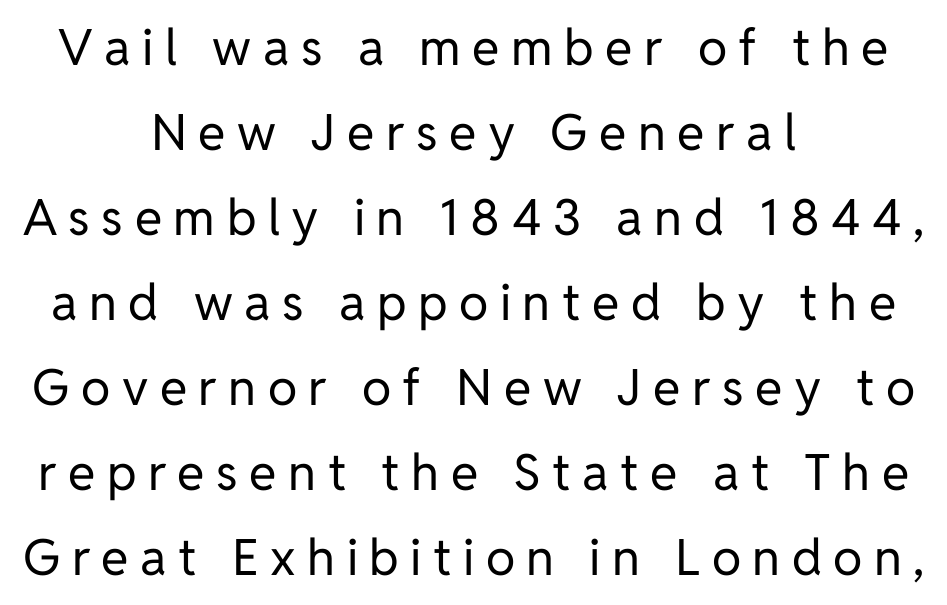
The font sits on the lighter half of the weight spectrum, regular included. Caption: multi-line text, centered on the measure. Honestly, there is no underline to notice here at all. The lettering holds an erect, upright posture throughout.
